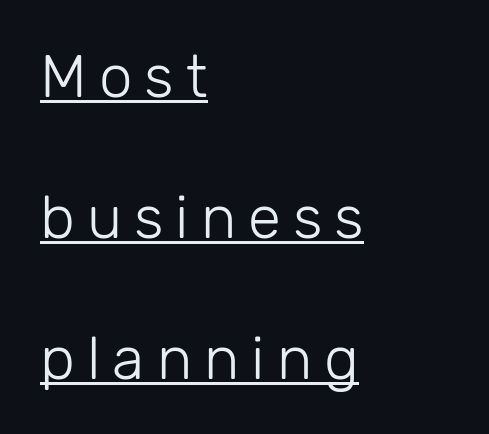
Q: Is the text bold? A: No.
Q: Is the text italic (slanted)? A: No, it is upright.
Q: Is the typeface a serif or a sans-serif typeface? A: Sans-serif.
Q: Is the text underlined? A: Yes.
Q: How is the paragraph aligned? A: Left-aligned.
Q: Is the spacing between letters normal or unusually wide? A: Unusually wide.
Q: Is the spacing between lines tight, normal or loose? A: Loose.
Q: Width (condensed, normal, or wide)? A: Normal.
Q: Stroke contrast? A: Low.
Q: x-height? A: Medium.
Q: Monospaced? A: No.
